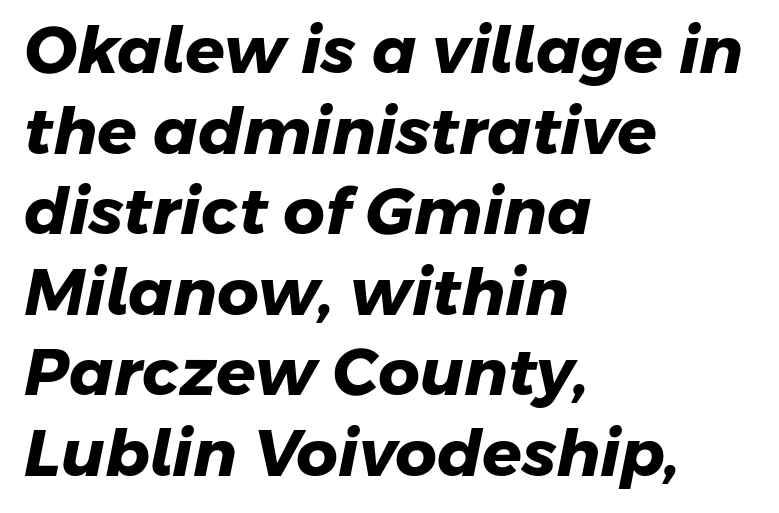
Q: Is the text bold? A: Yes.
Q: Is the typeface a serif or a sans-serif typeface? A: Sans-serif.
Q: Is the text underlined? A: No.
Q: How is the paragraph aligned? A: Left-aligned.
Q: Is the spacing between letters normal or unusually wide? A: Normal.
Q: Width (condensed, normal, or wide)? A: Normal.
Q: Stroke contrast? A: Low.
Q: x-height? A: Medium.
Q: Monospaced? A: No.
